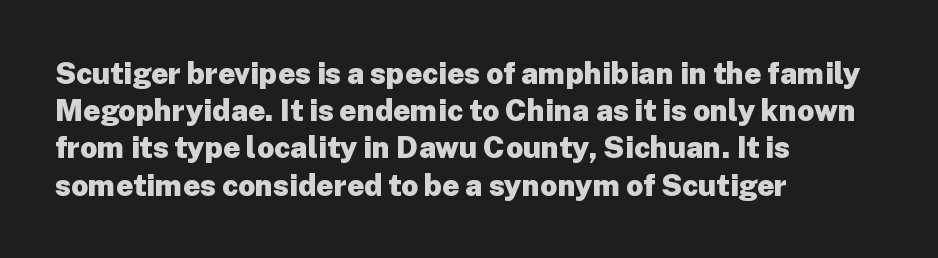
{"serif": "no", "italic": "no", "bold": "yes", "weight": "heavy", "width": "normal", "stroke_contrast": "low", "x_height": "medium", "monospaced": "no", "underline": "no", "align": "left", "line_spacing_ratio": 1.24, "letter_spacing": "normal", "letter_spacing_em": 0.0, "glyph_px": 30}
